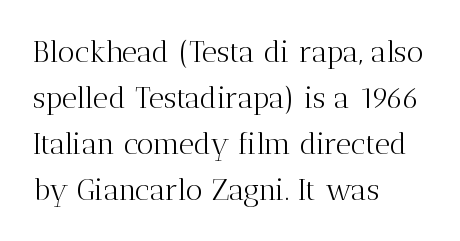
{"serif": "yes", "italic": "no", "bold": "no", "weight": "light", "width": "normal", "stroke_contrast": "medium", "x_height": "medium", "monospaced": "no", "underline": "no", "align": "left", "line_spacing": "normal", "line_spacing_ratio": 1.53, "letter_spacing": "normal", "letter_spacing_em": 0.0, "glyph_px": 30}
